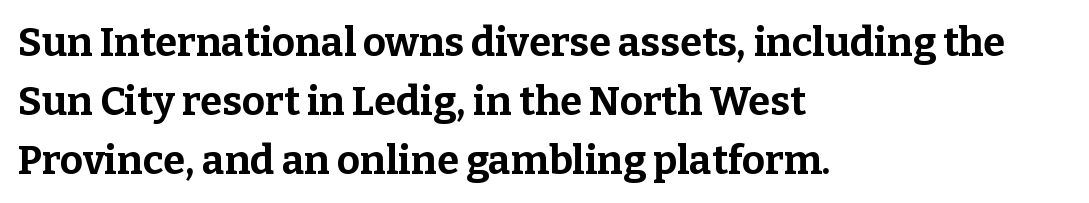
{"serif": "yes", "italic": "no", "bold": "yes", "weight": "bold", "width": "normal", "stroke_contrast": "low", "x_height": "medium", "monospaced": "no", "underline": "no", "align": "left", "line_spacing": "normal", "line_spacing_ratio": 1.47, "letter_spacing": "normal", "letter_spacing_em": 0.0, "glyph_px": 40}
